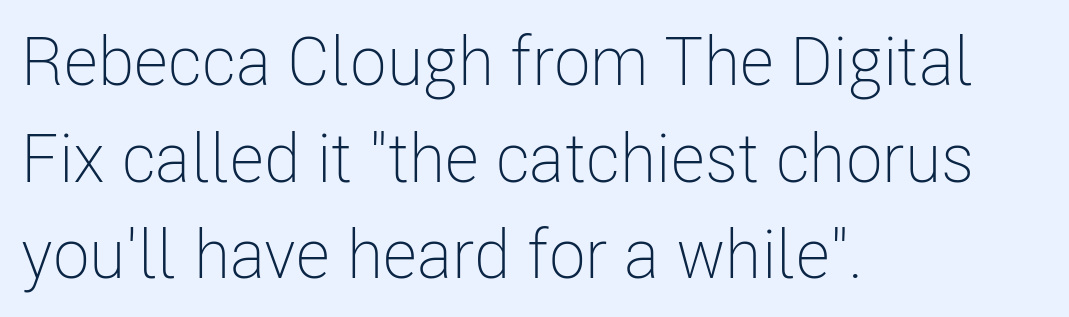
The image shows 68 px light, condensed sans-serif type, upright; set left-aligned, normal line spacing (1.42x), normal letter spacing, not underlined; low stroke contrast and a medium x-height.
